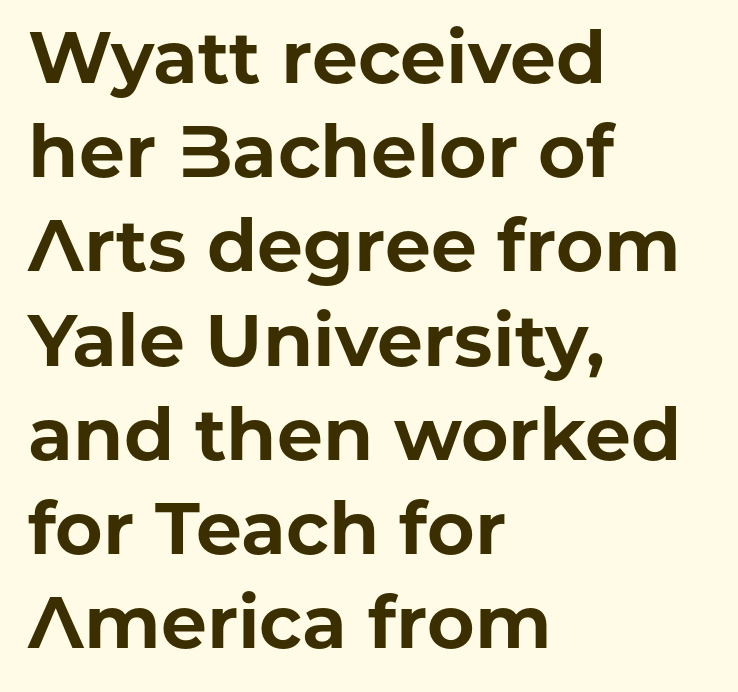
{"serif": "no", "italic": "no", "bold": "yes", "weight": "bold", "width": "normal", "stroke_contrast": "low", "x_height": "medium", "monospaced": "no", "underline": "no", "align": "left", "line_spacing": "normal", "line_spacing_ratio": 1.29, "letter_spacing": "normal", "letter_spacing_em": 0.0, "glyph_px": 73}
